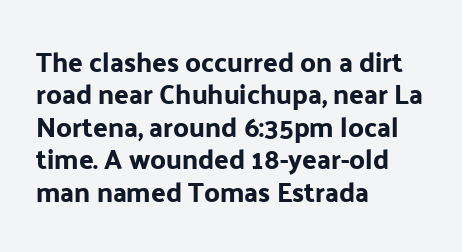
Designer's note — italics off, roman on. The specimen omits any rule beneath the text block's lines. No extra tracking has been applied to these lines. Each line starts at the same left margin while the right side varies.
